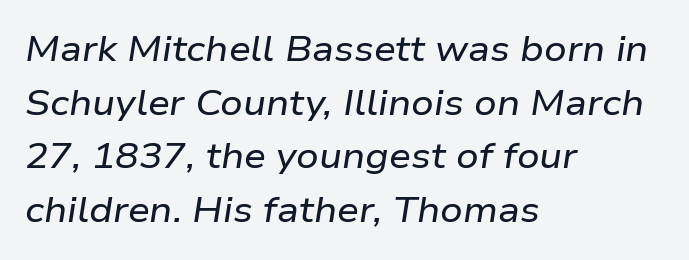
Visually the block forms a straight wall on the left and a jagged coastline on the right. You can tell it's italic because the verticals aren't actually vertical. Line spacing here is normal. Words appear dense and cohesive because spacing is normal.
